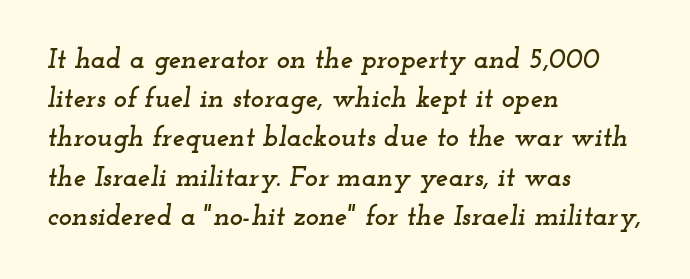
{"serif": "yes", "italic": "yes", "lean": "right", "slant_degrees": 12, "width": "wide", "stroke_contrast": "low", "x_height": "small", "monospaced": "no", "underline": "no", "align": "left", "line_spacing": "normal", "line_spacing_ratio": 1.4, "letter_spacing": "normal", "letter_spacing_em": 0.0, "glyph_px": 28}
